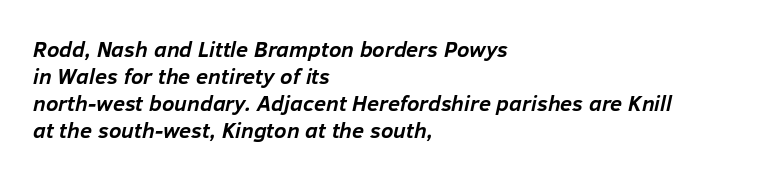
The image shows 22 px bold type, italic (leaning right); set left-aligned, line spacing 1.22x, normal letter spacing, not underlined.
